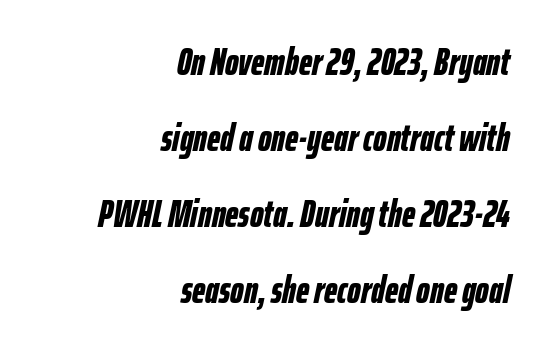
The image shows 38 px bold, condensed type, italic (leaning right); set right-aligned, loose line spacing (2.0x), normal letter spacing, not underlined; low stroke contrast and a medium x-height.
